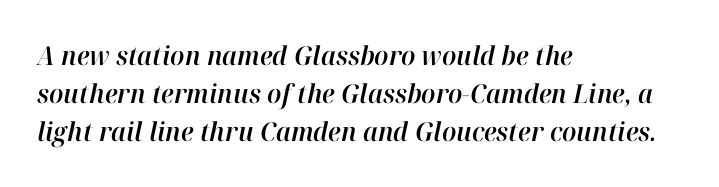
Q: Is the text italic (slanted)? A: Yes, it leans right by about 12 degrees.
Q: Is the text underlined? A: No.
Q: How is the paragraph aligned? A: Left-aligned.
Q: Is the spacing between letters normal or unusually wide? A: Normal.
Q: Is the spacing between lines tight, normal or loose? A: Normal.
